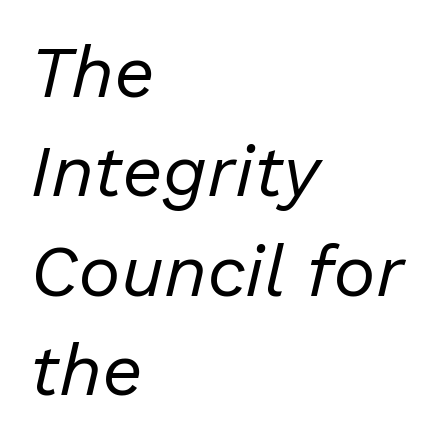
{"italic": "yes", "lean": "right", "slant_degrees": 13, "bold": "no", "weight": "regular", "width": "normal", "stroke_contrast": "low", "x_height": "medium", "monospaced": "no", "underline": "no", "align": "left", "line_spacing": "normal", "line_spacing_ratio": 1.38, "letter_spacing": "normal", "letter_spacing_em": 0.0, "glyph_px": 72}
